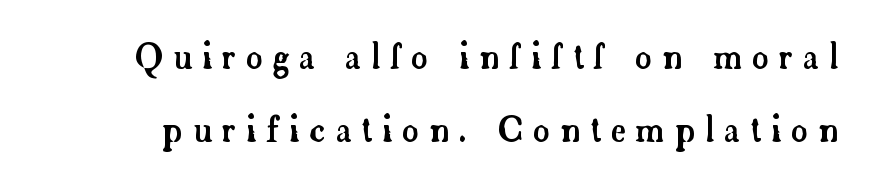
The image shows 33 px serif type, upright; set loose line spacing (2.22x), unusually wide letter spacing (+0.3 em), not underlined; low stroke contrast and a small x-height.
